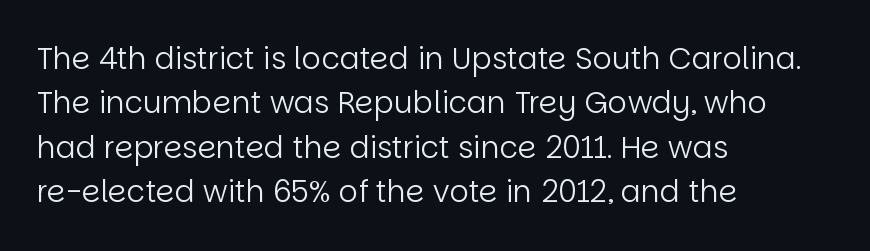
Q: Is the text bold? A: No.
Q: Is the text italic (slanted)? A: No, it is upright.
Q: Is the typeface a serif or a sans-serif typeface? A: Sans-serif.
Q: Is the text underlined? A: No.
Q: How is the paragraph aligned? A: Left-aligned.
Q: Is the spacing between letters normal or unusually wide? A: Normal.
Q: Is the spacing between lines tight, normal or loose? A: Normal.
Q: Width (condensed, normal, or wide)? A: Normal.
Q: Stroke contrast? A: Low.
Q: x-height? A: Large.
Q: Monospaced? A: No.
